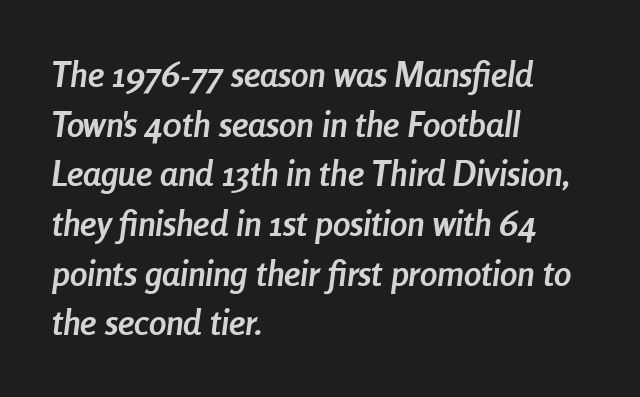
The image shows 35 px semibold, condensed type, italic (leaning right); set left-aligned, normal line spacing (1.42x), normal letter spacing, not underlined; low stroke contrast and a medium x-height.
